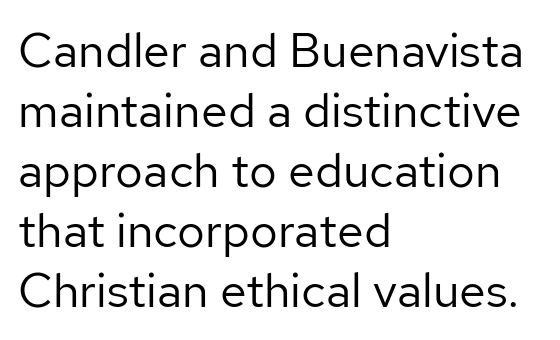
{"serif": "no", "italic": "no", "bold": "no", "weight": "regular", "width": "normal", "stroke_contrast": "low", "x_height": "medium", "monospaced": "no", "underline": "no", "align": "left", "line_spacing": "normal", "line_spacing_ratio": 1.25, "letter_spacing": "normal", "letter_spacing_em": 0.0, "glyph_px": 48}
